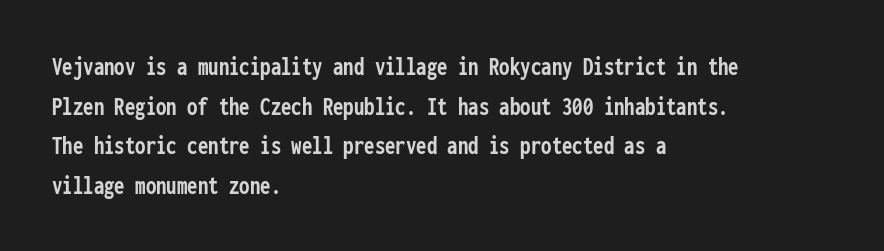
{"italic": "no", "bold": "yes", "underline": "no", "align": "left", "line_spacing": "normal", "line_spacing_ratio": 1.52, "letter_spacing": "normal", "letter_spacing_em": 0.0, "glyph_px": 26}
